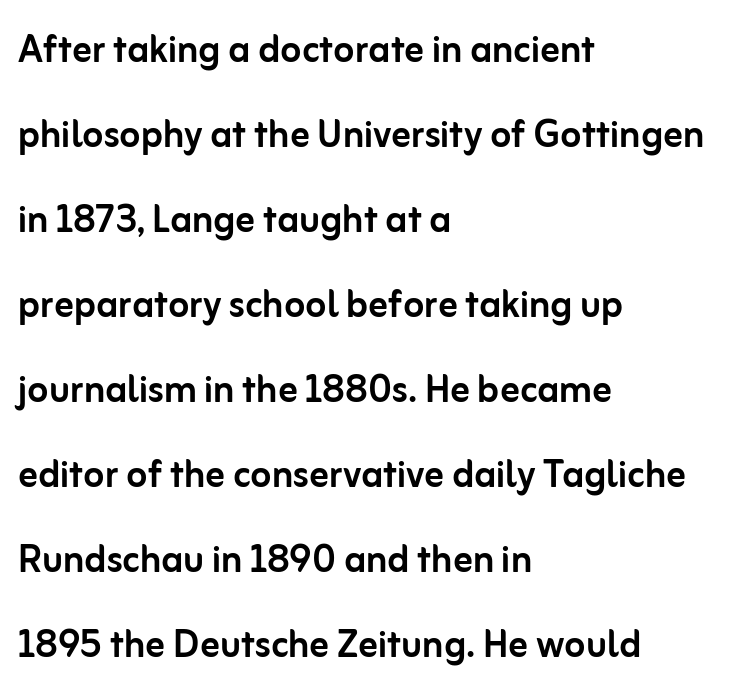
Q: Is the text italic (slanted)? A: No, it is upright.
Q: Is the typeface a serif or a sans-serif typeface? A: Sans-serif.
Q: Is the text underlined? A: No.
Q: How is the paragraph aligned? A: Left-aligned.
Q: Is the spacing between letters normal or unusually wide? A: Normal.
Q: Width (condensed, normal, or wide)? A: Normal.
Q: Stroke contrast? A: Low.
Q: x-height? A: Medium.
Q: Monospaced? A: No.
